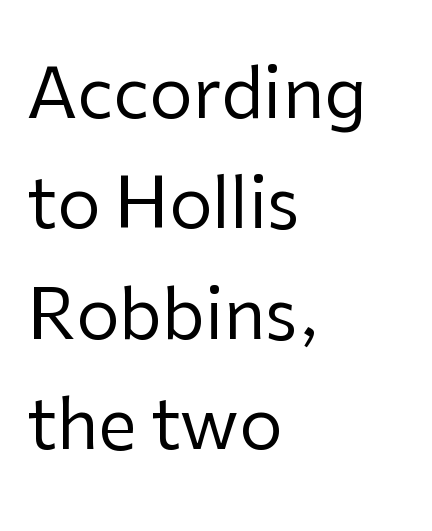
{"serif": "no", "italic": "no", "bold": "no", "weight": "regular", "width": "normal", "stroke_contrast": "low", "x_height": "medium", "monospaced": "no", "underline": "no", "align": "left", "line_spacing": "normal", "line_spacing_ratio": 1.6, "letter_spacing": "normal", "letter_spacing_em": 0.0, "glyph_px": 69}
